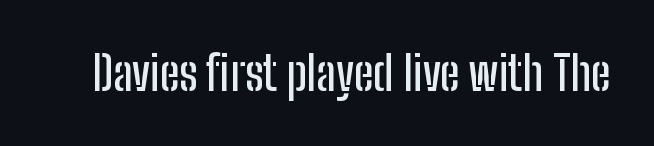
Q: Is the text italic (slanted)? A: No, it is upright.
Q: Is the typeface a serif or a sans-serif typeface? A: Sans-serif.
Q: Is the text underlined? A: No.
Q: Is the spacing between letters normal or unusually wide? A: Normal.
Q: Width (condensed, normal, or wide)? A: Condensed.
Q: Stroke contrast? A: Low.
Q: x-height? A: Medium.
Q: Monospaced? A: No.
